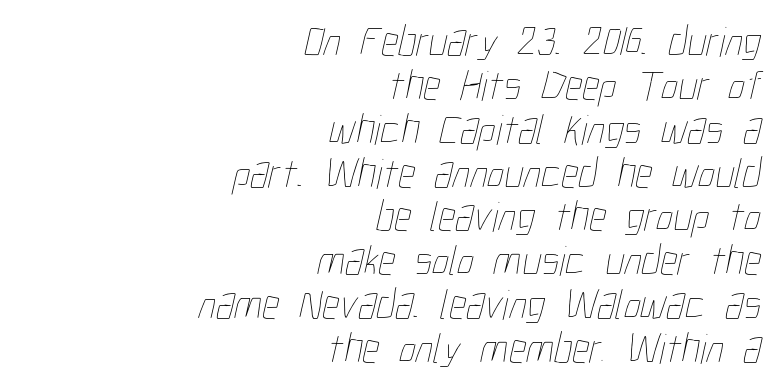
The image shows 43 px thin, condensed type; set right-aligned, tight line spacing (1.02x), normal letter spacing, not underlined; low stroke contrast and a medium x-height.
